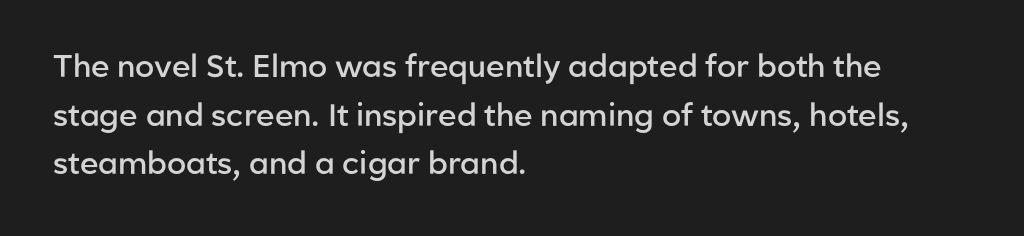
Students, this is semibold: more ink than regular, less than bold. When letters stand straight like this, we call the style roman or upright. The face used here is proportionally spaced, like ordinary book or web type. Nobody touched the tracking dial on this one. Typographically, this falls in the sans-serif category.
